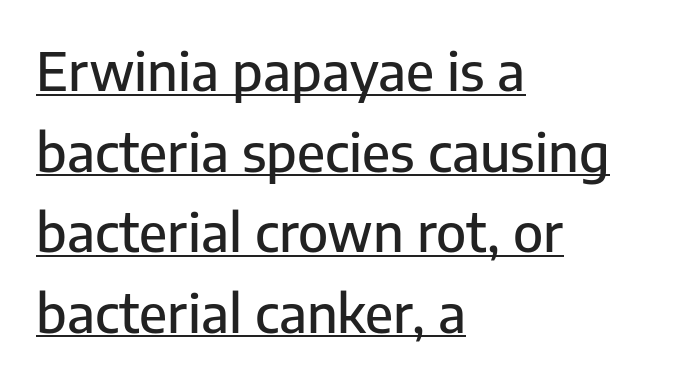
{"serif": "no", "italic": "no", "width": "normal", "stroke_contrast": "low", "x_height": "medium", "monospaced": "no", "underline": "yes", "align": "left", "line_spacing": "normal", "line_spacing_ratio": 1.52, "letter_spacing": "normal", "letter_spacing_em": 0.0, "glyph_px": 53}
